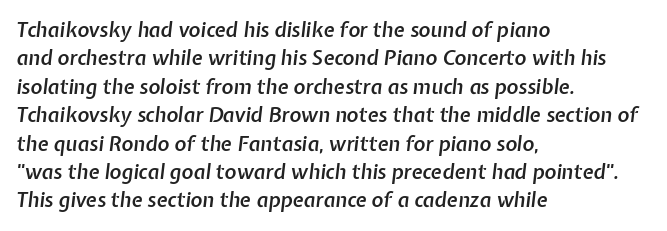
Heft: intermediate — a semibold. Honestly, the letter spacing is just normal — you wouldn't notice it. The letters are slanted; this is an italic face. Leftover space on each line is placed entirely after the last word.
